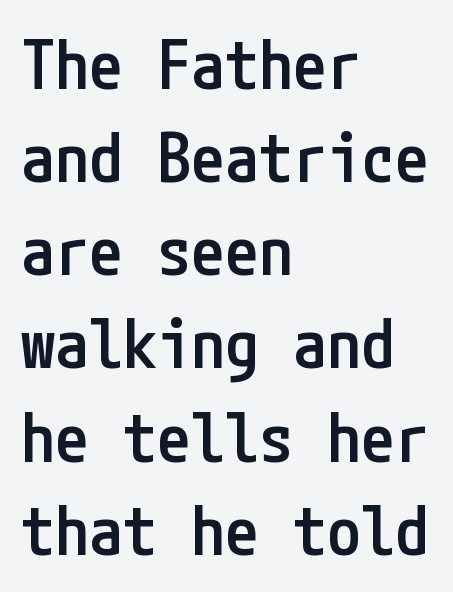
You can tell it's not italic because the verticals are truly vertical. Reading down the column, the eye jumps a familiar distance to each next line. No feet cap the strokes, marking this as sans-serif type. Where is the straight margin? On the left.
